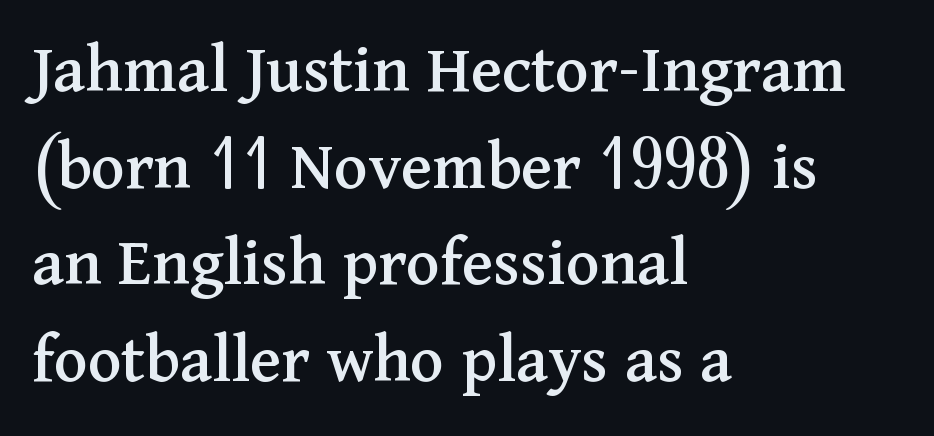
The lettering stays uniformly vertical, giving the passage a roman look. What stands out about the letter spacing? Nothing — it is the standard amount. The rendering shows small feet on the letterforms — a serif design. Note the varied advance widths — an 'i' is clearly narrower than an 'm'. These lines sit exactly where default settings would place them. Check under the words: just untouched page.
